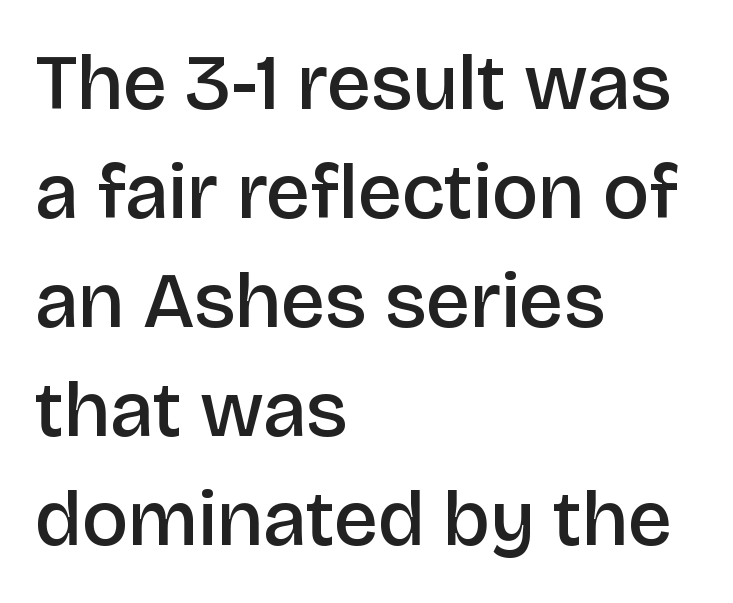
Proportional: the letters do not fall into vertical columns. Where is the straight margin? On the left. Tall strokes in this sample are plumb rather than angled. Students, observe: this is what conventionally led text looks like. The tracking reads as untouched default to a designer's eye. Check the space under the baseline: it is left empty.
